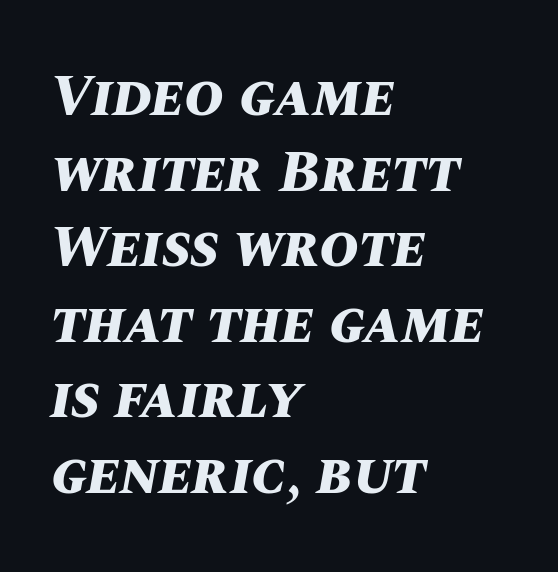
Q: Is the text bold? A: Yes.
Q: Is the text italic (slanted)? A: Yes, it leans right by about 10 degrees.
Q: Is the text underlined? A: No.
Q: How is the paragraph aligned? A: Left-aligned.
Q: Is the spacing between letters normal or unusually wide? A: Normal.
Q: Is the spacing between lines tight, normal or loose? A: Normal.
Q: Width (condensed, normal, or wide)? A: Normal.
Q: Stroke contrast? A: Medium.
Q: x-height? A: Large.
Q: Monospaced? A: No.
